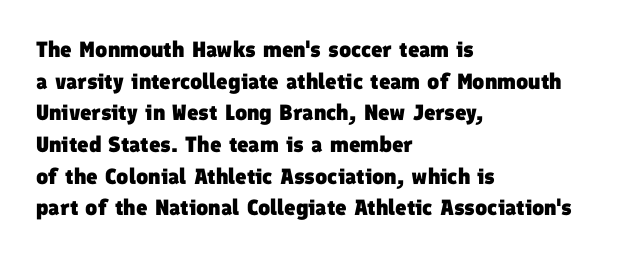
{"bold": "yes", "underline": "no", "align": "left", "line_spacing": "normal", "line_spacing_ratio": 1.44, "letter_spacing": "normal", "letter_spacing_em": 0.0, "glyph_px": 22}
